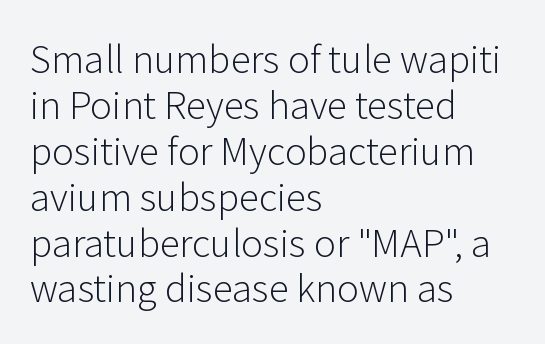
{"serif": "no", "italic": "no", "bold": "no", "weight": "light", "width": "normal", "stroke_contrast": "low", "x_height": "medium", "monospaced": "no", "underline": "no", "align": "left", "line_spacing_ratio": 1.24, "letter_spacing": "normal", "letter_spacing_em": 0.0, "glyph_px": 37}
